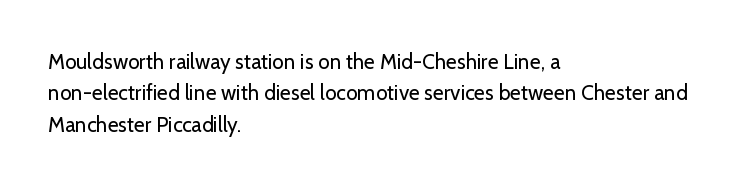
The image shows 21 px text type, upright; set left-aligned, normal line spacing (1.5x), normal letter spacing, not underlined.
